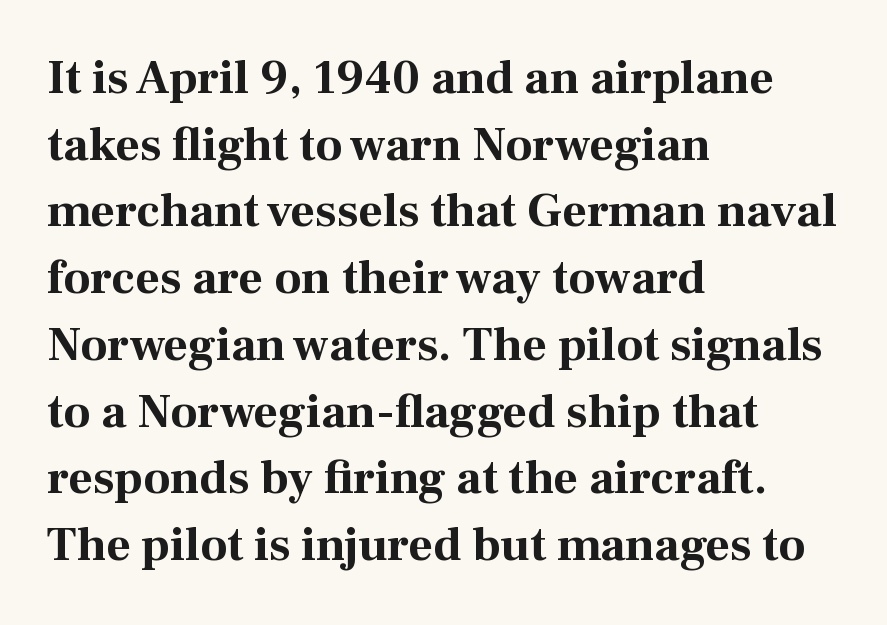
Q: Is the text bold? A: Yes.
Q: Is the text italic (slanted)? A: No, it is upright.
Q: Is the typeface a serif or a sans-serif typeface? A: Serif.
Q: Is the text underlined? A: No.
Q: How is the paragraph aligned? A: Left-aligned.
Q: Is the spacing between letters normal or unusually wide? A: Normal.
Q: Is the spacing between lines tight, normal or loose? A: Normal.
Q: Width (condensed, normal, or wide)? A: Normal.
Q: Stroke contrast? A: Medium.
Q: x-height? A: Medium.
Q: Monospaced? A: No.
